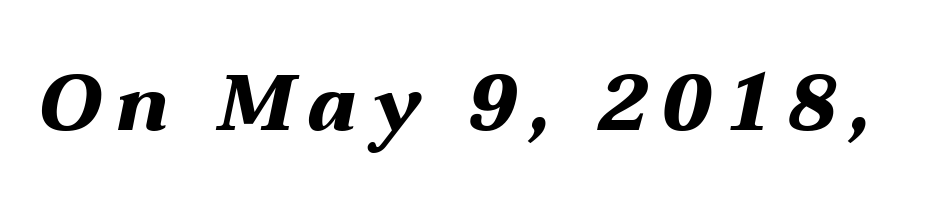
{"italic": "yes", "lean": "right", "slant_degrees": 12, "bold": "yes", "weight": "heavy", "width": "wide", "stroke_contrast": "medium", "x_height": "medium", "monospaced": "no", "underline": "no", "glyph_px": 78}
